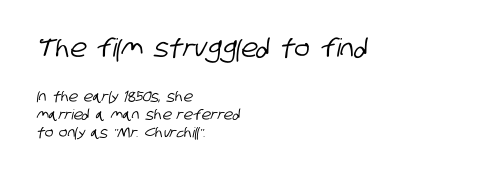
The image shows 25 px text type; set left-aligned, normal line spacing (1.31x), normal letter spacing, not underlined; the first (top) block is 1.79x larger.
